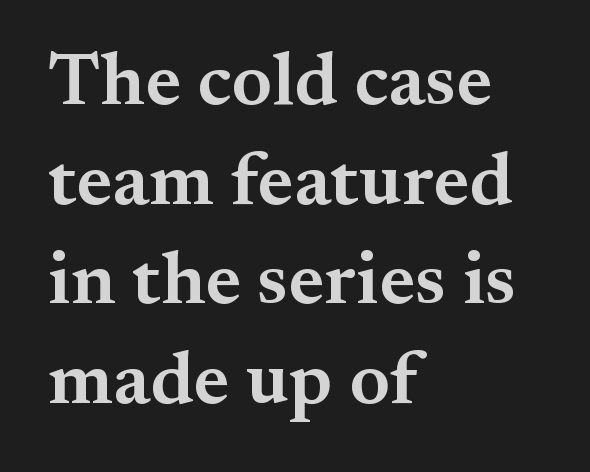
The image shows 75 px semibold serif type, upright; set left-aligned, normal line spacing (1.33x), normal letter spacing, not underlined; medium stroke contrast and a small x-height.
